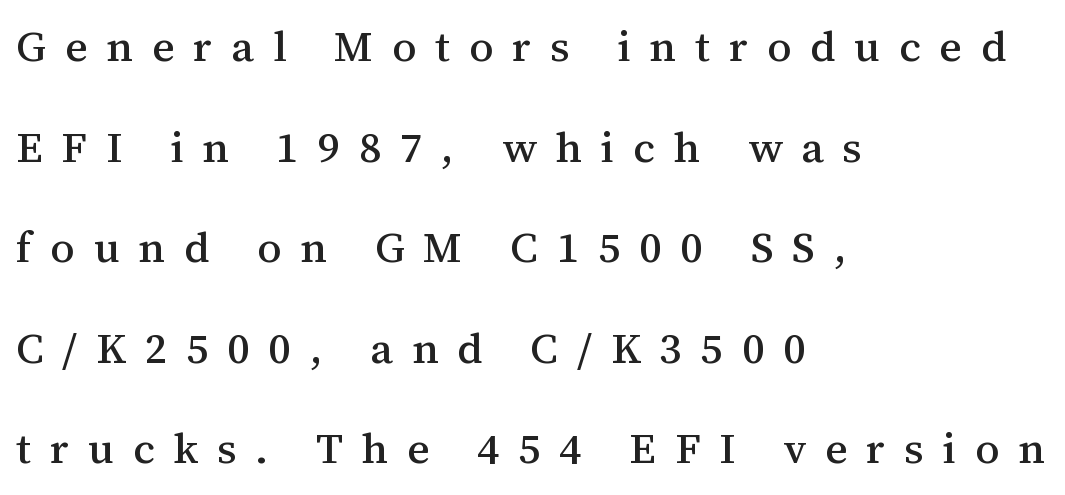
Lines of text with bare space underneath. When letters stand straight like this, we call the style roman or upright. The passage shown has open, widely tracked lettering throughout. This sample trades compactness for vertical openness between lines. Examine the stroke ends and you'll spot serifs. You could not count columns in this text — the font is proportionally spaced.
